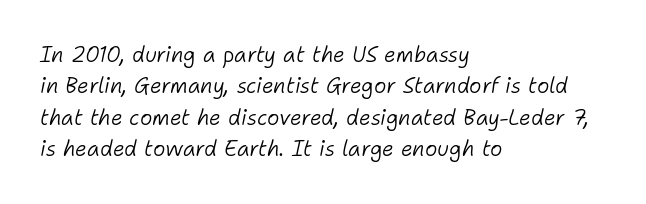
These lines are set flush left with a ragged right edge. The passage shown has conventional tracking throughout. When letters slant like this, we call the style italic. Has an underline been added? It has not. This sample keeps an unexceptional amount of space between lines.
